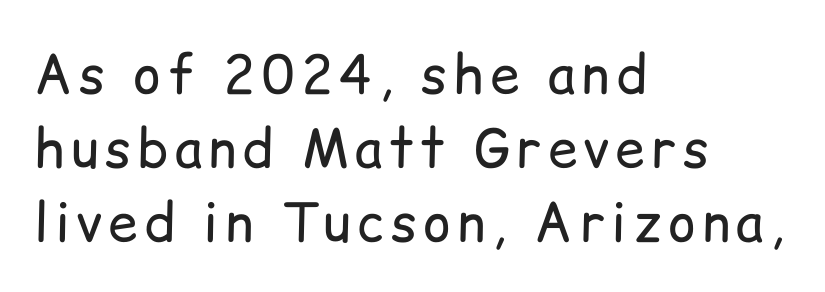
{"serif": "no", "italic": "no", "bold": "no", "weight": "regular", "width": "normal", "stroke_contrast": "low", "x_height": "medium", "monospaced": "no", "underline": "no", "align": "left", "line_spacing": "normal", "line_spacing_ratio": 1.4, "glyph_px": 53}
